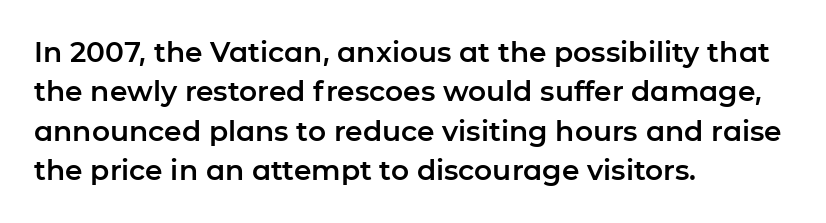
The image shows 28 px sans-serif type, upright; set left-aligned, normal line spacing (1.41x), normal letter spacing, not underlined; low stroke contrast and a medium x-height.
